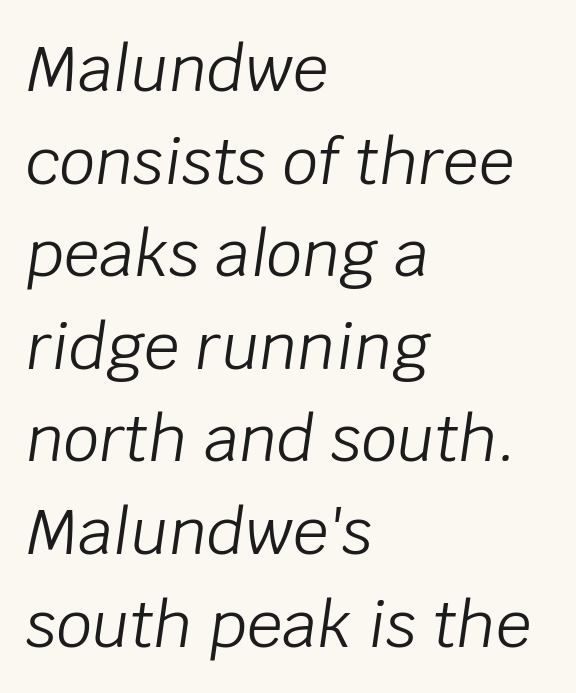
Q: Is the text bold? A: No.
Q: Is the text italic (slanted)? A: Yes, it leans right by about 8 degrees.
Q: Is the text underlined? A: No.
Q: How is the paragraph aligned? A: Left-aligned.
Q: Is the spacing between letters normal or unusually wide? A: Normal.
Q: Is the spacing between lines tight, normal or loose? A: Normal.
Q: Width (condensed, normal, or wide)? A: Normal.
Q: Stroke contrast? A: Low.
Q: x-height? A: Large.
Q: Monospaced? A: No.
